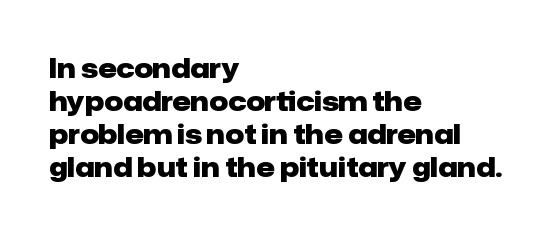
{"italic": "no", "bold": "yes", "underline": "no", "align": "left", "line_spacing": "normal", "line_spacing_ratio": 1.27, "letter_spacing": "normal", "letter_spacing_em": 0.0, "glyph_px": 26}
